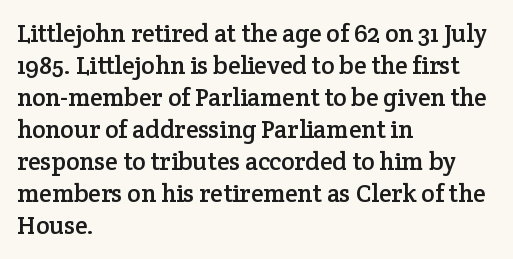
{"italic": "no", "underline": "no", "align": "left", "line_spacing": "normal", "line_spacing_ratio": 1.28, "letter_spacing": "normal", "letter_spacing_em": 0.0, "glyph_px": 25}
